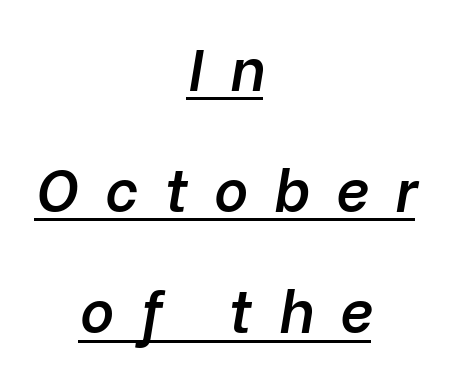
The letters advance in unequal steps, a hallmark of proportional type. Both edges are ragged and mirror each other, which tells us the setting is centered. There is plenty of visible air inserted between adjacent glyphs. Each line of the rendering has a horizontal stroke beneath the glyphs.
